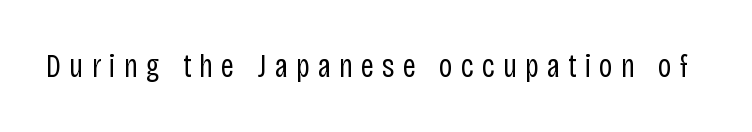
Q: Is the text bold? A: No.
Q: Is the text italic (slanted)? A: No, it is upright.
Q: Is the typeface a serif or a sans-serif typeface? A: Sans-serif.
Q: Is the text underlined? A: No.
Q: Is the spacing between letters normal or unusually wide? A: Unusually wide.
Q: Width (condensed, normal, or wide)? A: Condensed.
Q: Stroke contrast? A: Low.
Q: x-height? A: Large.
Q: Monospaced? A: No.
